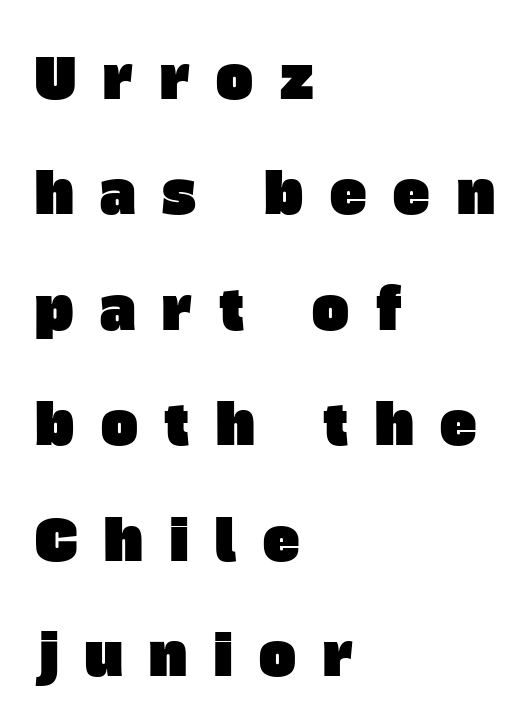
Q: Is the typeface a serif or a sans-serif typeface? A: Sans-serif.
Q: Is the text underlined? A: No.
Q: How is the paragraph aligned? A: Left-aligned.
Q: Is the spacing between letters normal or unusually wide? A: Unusually wide.
Q: Is the spacing between lines tight, normal or loose? A: Loose.
Q: Width (condensed, normal, or wide)? A: Normal.
Q: Stroke contrast? A: Low.
Q: x-height? A: Large.
Q: Monospaced? A: No.
